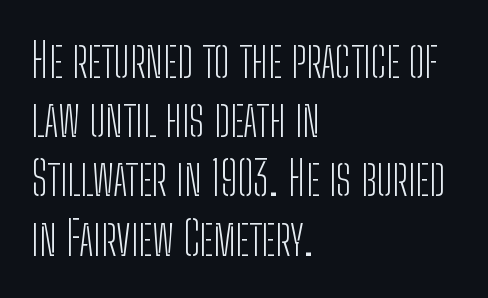
Q: Is the text bold? A: No.
Q: Is the text italic (slanted)? A: No, it is upright.
Q: Is the typeface a serif or a sans-serif typeface? A: Sans-serif.
Q: Is the text underlined? A: No.
Q: How is the paragraph aligned? A: Left-aligned.
Q: Is the spacing between letters normal or unusually wide? A: Normal.
Q: Is the spacing between lines tight, normal or loose? A: Normal.
Q: Width (condensed, normal, or wide)? A: Condensed.
Q: Stroke contrast? A: Low.
Q: x-height? A: Medium.
Q: Monospaced? A: No.
